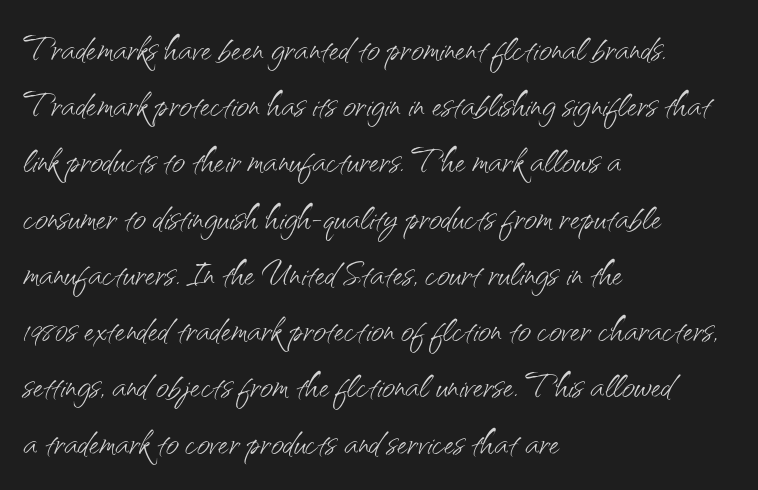
Q: Is the text bold? A: No.
Q: Is the text italic (slanted)? A: Yes.
Q: Is the typeface a serif or a sans-serif typeface? A: Sans-serif.
Q: Is the text underlined? A: No.
Q: How is the paragraph aligned? A: Left-aligned.
Q: Is the spacing between letters normal or unusually wide? A: Normal.
Q: Is the spacing between lines tight, normal or loose? A: Normal.
Q: Width (condensed, normal, or wide)? A: Normal.
Q: Stroke contrast? A: Medium.
Q: x-height? A: Small.
Q: Monospaced? A: No.
